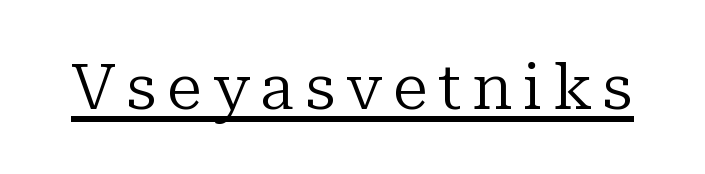
{"serif": "yes", "italic": "no", "bold": "no", "weight": "regular", "width": "normal", "stroke_contrast": "low", "x_height": "medium", "monospaced": "no", "underline": "yes", "glyph_px": 64}
